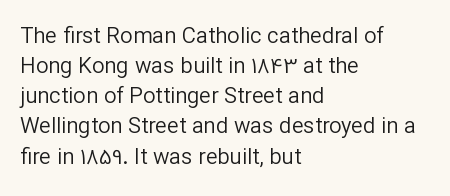
The letterforms sit shoulder to shoulder at normal distance. The space directly below the letters is spotless. Counters stay open thanks to moderate or lighter strokes. The vertical gap from one line to the next is medium. Ascenders rise straight up at ninety degrees. The ragged edge is on the right, which tells us the setting is flush left.
